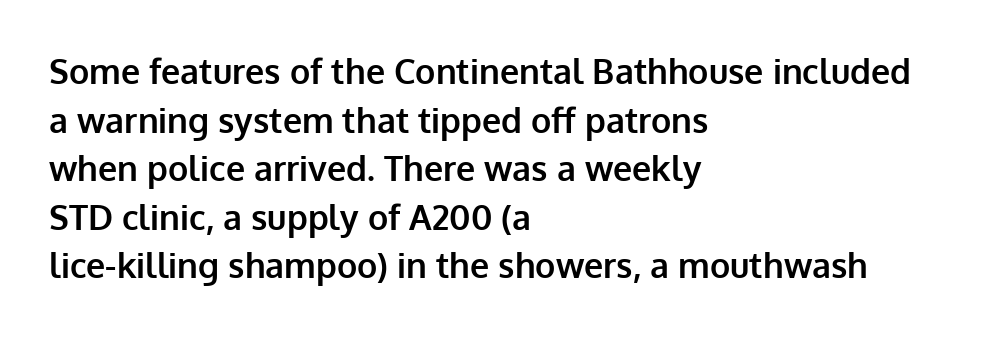
{"serif": "no", "italic": "no", "bold": "yes", "weight": "bold", "width": "normal", "stroke_contrast": "low", "x_height": "medium", "monospaced": "no", "underline": "no", "align": "left", "line_spacing": "normal", "line_spacing_ratio": 1.43, "letter_spacing": "normal", "letter_spacing_em": 0.0, "glyph_px": 34}
